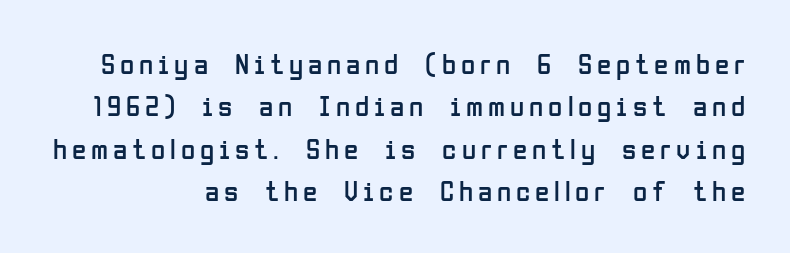
Q: Is the text bold? A: No.
Q: Is the text italic (slanted)? A: No, it is upright.
Q: Is the typeface a serif or a sans-serif typeface? A: Sans-serif.
Q: Is the text underlined? A: No.
Q: How is the paragraph aligned? A: Right-aligned.
Q: Is the spacing between lines tight, normal or loose? A: Normal.
Q: Width (condensed, normal, or wide)? A: Condensed.
Q: Stroke contrast? A: Low.
Q: x-height? A: Medium.
Q: Monospaced? A: No.
